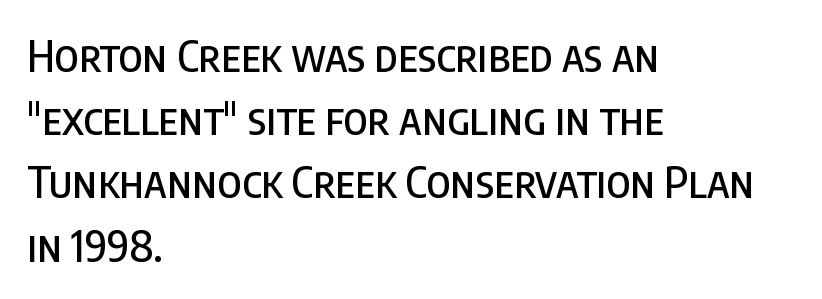
Q: Is the text italic (slanted)? A: No, it is upright.
Q: Is the typeface a serif or a sans-serif typeface? A: Sans-serif.
Q: Is the text underlined? A: No.
Q: How is the paragraph aligned? A: Left-aligned.
Q: Is the spacing between letters normal or unusually wide? A: Normal.
Q: Is the spacing between lines tight, normal or loose? A: Normal.
Q: Width (condensed, normal, or wide)? A: Condensed.
Q: Stroke contrast? A: Low.
Q: x-height? A: Large.
Q: Monospaced? A: No.
